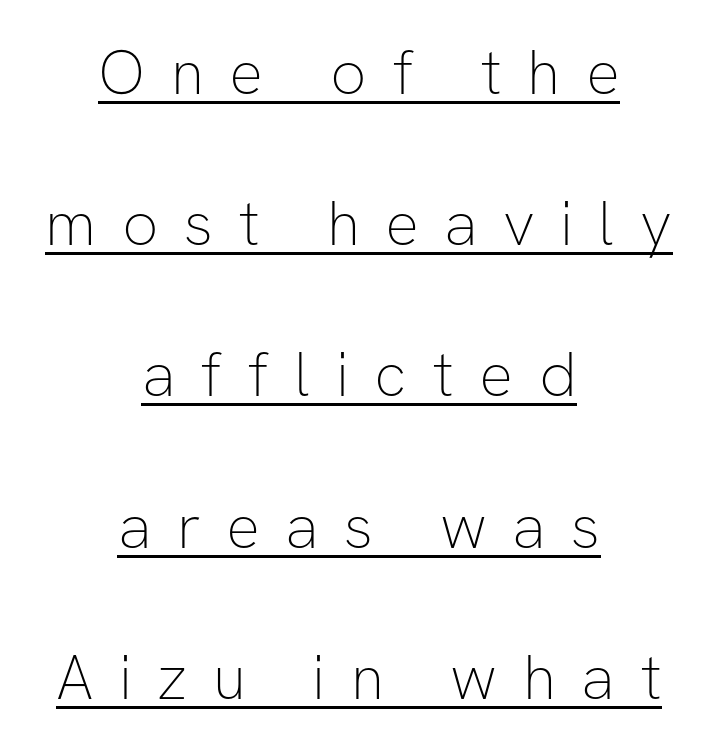
If you folded the block vertically in half, each line would mirror itself in length. Nope, not italic — everything's standing straight. Underlining? Definitely there. A sans-serif font was chosen for this passage. Vertically, the passage feels expansive, rows floating well apart. Does extra space separate the letters? Yes, quite a lot of it.
